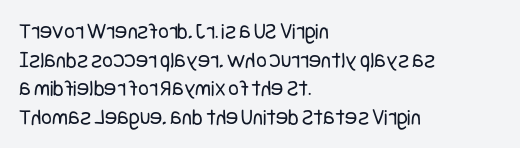
Beneath every word, the page is bare. On a weight scale, this lands at 450 or below. Look at the tracking — it's just the regular setting, nothing added. The typesetter chose a ragged-right arrangement here. Upright lettering throughout.
